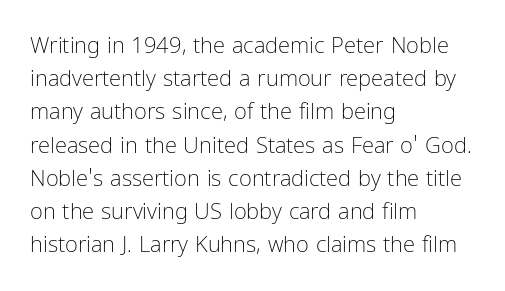
Tall strokes in this sample are plumb rather than angled. Weight: regular or lighter. Tracking value appears to be zero — textbook default spacing. The passage shown stacks its lines at a standard gap. The lines in this sample share a left origin and differ only in where they stop. Anything drawn beneath the words? Only blank space.
